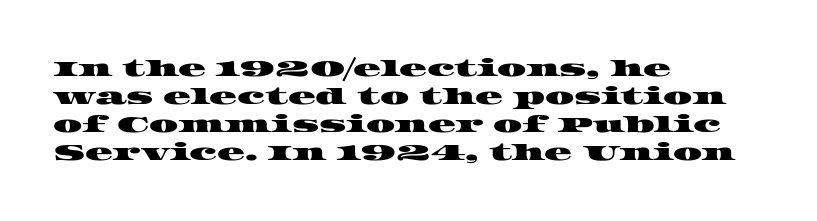
Q: Is the text underlined? A: No.
Q: How is the paragraph aligned? A: Left-aligned.
Q: Is the spacing between letters normal or unusually wide? A: Normal.
